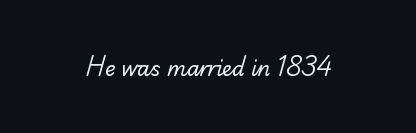
Think standard paragraph weight, or any step lighter than that. Spacing between characters is what you'd get straight out of the box. The space directly below the letters is spotless.
